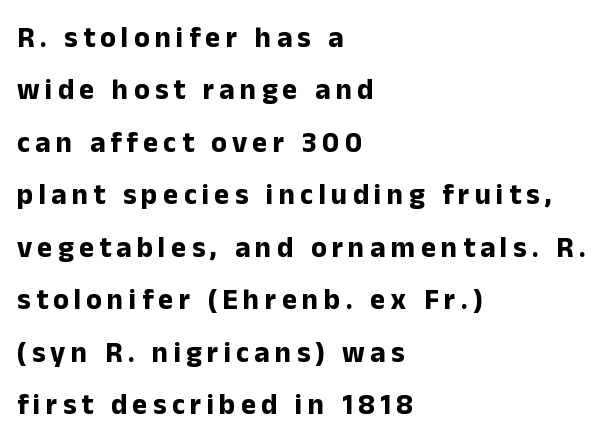
Q: Is the text bold? A: Yes.
Q: Is the text italic (slanted)? A: No, it is upright.
Q: Is the typeface a serif or a sans-serif typeface? A: Sans-serif.
Q: Is the text underlined? A: No.
Q: How is the paragraph aligned? A: Left-aligned.
Q: Width (condensed, normal, or wide)? A: Normal.
Q: Stroke contrast? A: Low.
Q: x-height? A: Medium.
Q: Monospaced? A: No.
